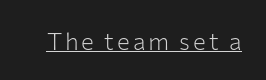
{"italic": "no", "bold": "no", "underline": "yes", "glyph_px": 24}
